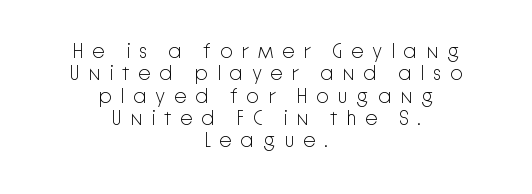
Q: Is the text bold? A: No.
Q: Is the text italic (slanted)? A: No, it is upright.
Q: Is the text underlined? A: No.
Q: How is the paragraph aligned? A: Centered.
Q: Is the spacing between letters normal or unusually wide? A: Unusually wide.
Q: Is the spacing between lines tight, normal or loose? A: Tight.
